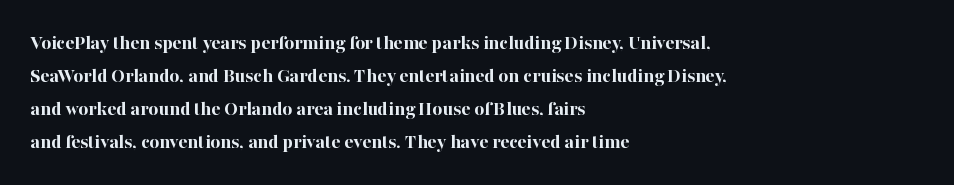
The sample has been set heavy, in full bold. Any mark beneath the type? The region is blank. The ragged edge is on the right, which tells us the setting is flush left. This sample uses plain, unmodified letter spacing. Posture: vertical. Does the leading feel generous? No, just average.
